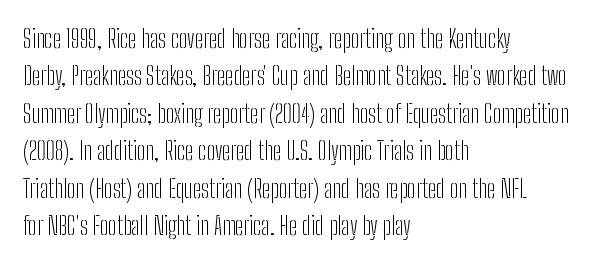
Q: Is the text bold? A: No.
Q: Is the text italic (slanted)? A: No, it is upright.
Q: Is the text underlined? A: No.
Q: How is the paragraph aligned? A: Left-aligned.
Q: Is the spacing between letters normal or unusually wide? A: Normal.
Q: Is the spacing between lines tight, normal or loose? A: Normal.
